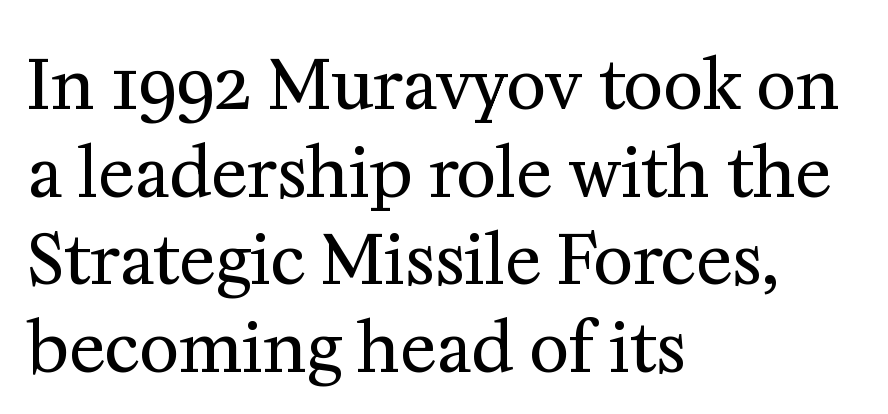
Looks like regular typesetting: each glyph gets only the width it needs. The text was rendered using a seriffed face with decorative stroke endings. Leftover space on each line is placed entirely after the last word. These lines keep a tight, regular rhythm from letter to letter. Weight: regular or lighter. Check the space under the baseline: it is left empty.
